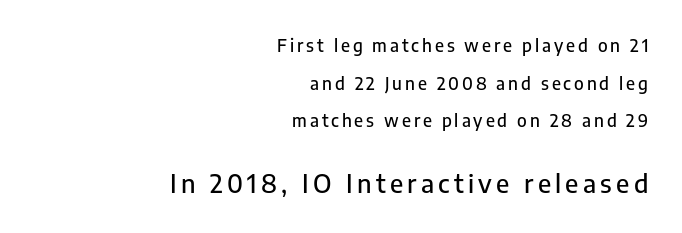
Words float on clear page, feet unadorned. Every stem runs plumb, perpendicular to the baseline. Caption: upper text group reduced, lower text group enlarged. Teacher's note: observe the even right margin — that is flush-right alignment. The passage shown stacks its lines with a broad gap.
